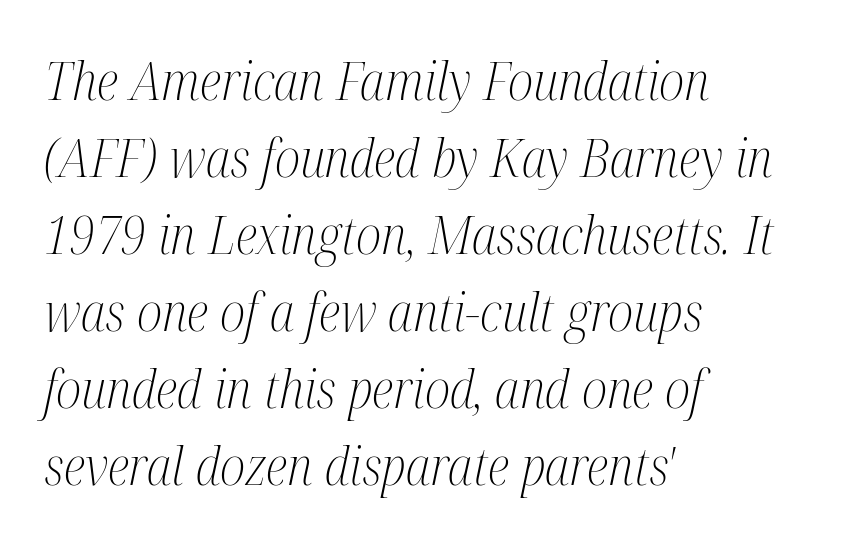
Q: Is the text bold? A: No.
Q: Is the text italic (slanted)? A: Yes, it leans right by about 12 degrees.
Q: Is the typeface a serif or a sans-serif typeface? A: Serif.
Q: Is the text underlined? A: No.
Q: How is the paragraph aligned? A: Left-aligned.
Q: Is the spacing between letters normal or unusually wide? A: Normal.
Q: Is the spacing between lines tight, normal or loose? A: Normal.
Q: Width (condensed, normal, or wide)? A: Condensed.
Q: Stroke contrast? A: Medium.
Q: x-height? A: Medium.
Q: Monospaced? A: No.
